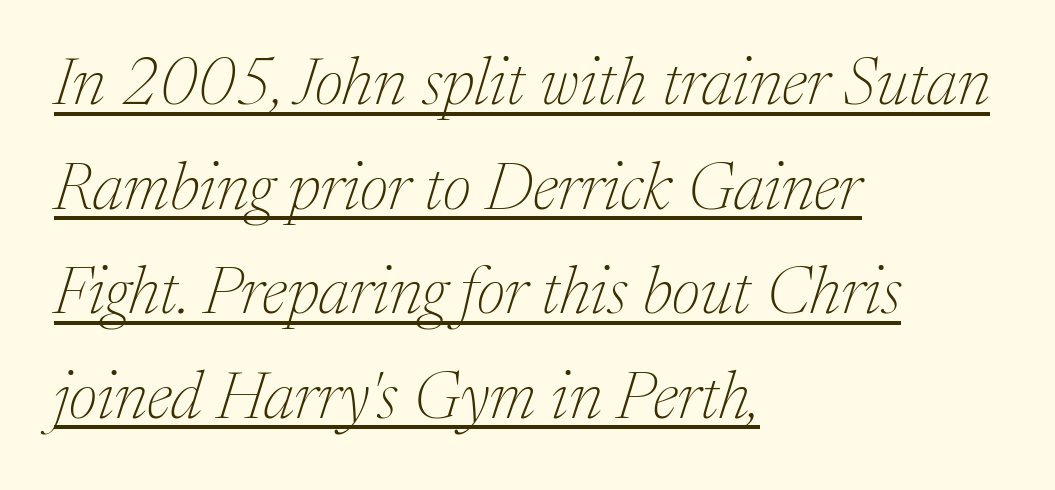
{"serif": "yes", "italic": "yes", "lean": "right", "slant_degrees": 17, "bold": "no", "weight": "thin", "width": "normal", "stroke_contrast": "medium", "x_height": "medium", "monospaced": "no", "underline": "yes", "align": "left", "line_spacing": "normal", "line_spacing_ratio": 1.56, "letter_spacing": "normal", "letter_spacing_em": 0.0, "glyph_px": 67}
